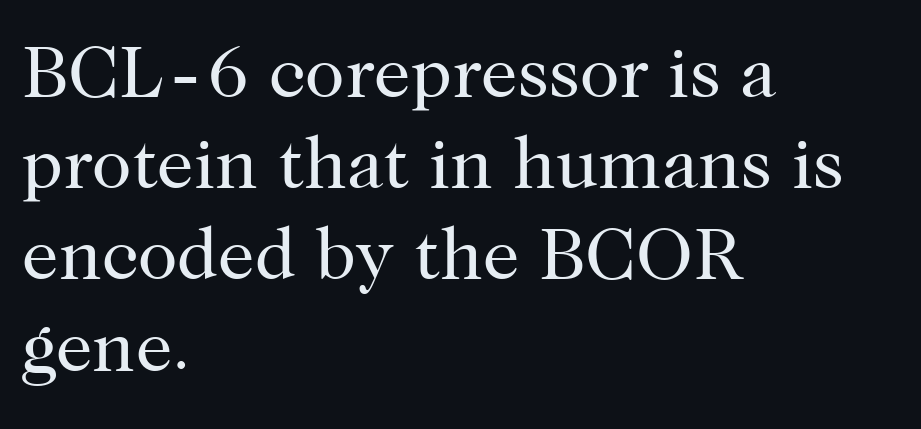
These lines sit exactly where default settings would place them. Heft: none added — not bold. A typesetter would mark this as roman, not italic. Descenders hang freely into open space.
